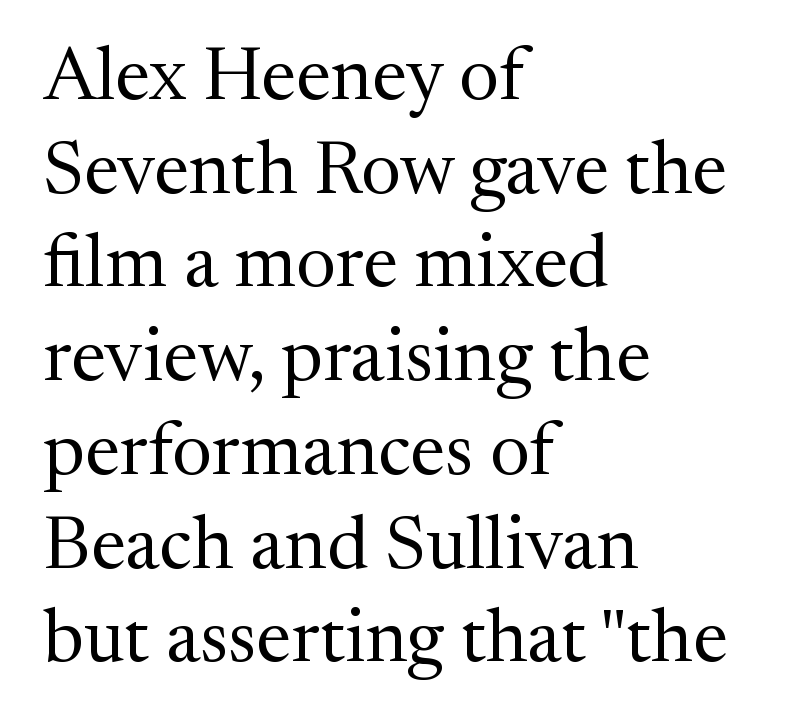
{"serif": "yes", "italic": "no", "bold": "no", "weight": "regular", "width": "normal", "stroke_contrast": "medium", "x_height": "medium", "monospaced": "no", "underline": "no", "align": "left", "line_spacing": "normal", "line_spacing_ratio": 1.25, "letter_spacing": "normal", "letter_spacing_em": 0.0, "glyph_px": 75}
